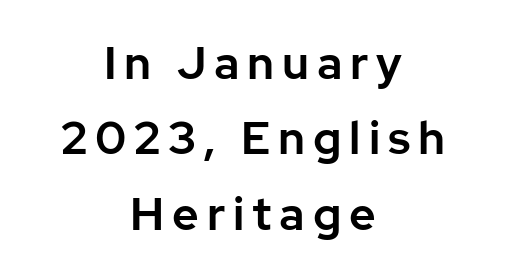
Stroke terminals: plain, sans-serif. These lines were composed using upright roman letters. These lines stack symmetrically, like a column narrowing and widening about its center. A typesetter would call this proportional, since set widths differ per character. Honestly, the row spacing looks completely unremarkable.
